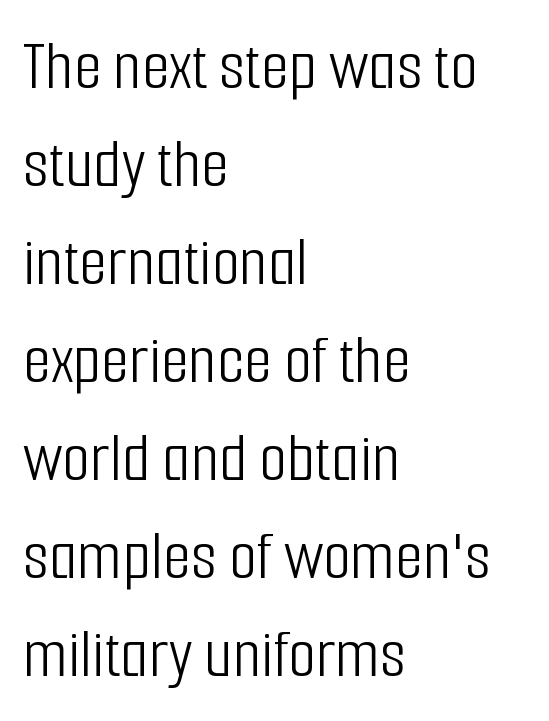
{"serif": "no", "italic": "no", "bold": "no", "weight": "light", "width": "condensed", "stroke_contrast": "low", "x_height": "medium", "monospaced": "no", "underline": "no", "align": "left", "line_spacing": "normal", "line_spacing_ratio": 1.36, "letter_spacing": "normal", "letter_spacing_em": 0.0, "glyph_px": 72}
